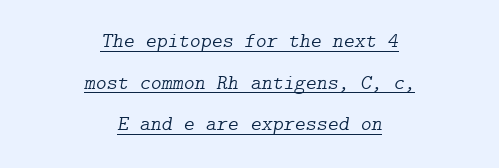
Q: Is the text bold? A: No.
Q: Is the text italic (slanted)? A: Yes, it leans right by about 9 degrees.
Q: Is the text underlined? A: Yes.
Q: How is the paragraph aligned? A: Centered.
Q: Is the spacing between letters normal or unusually wide? A: Normal.
Q: Is the spacing between lines tight, normal or loose? A: Loose.
